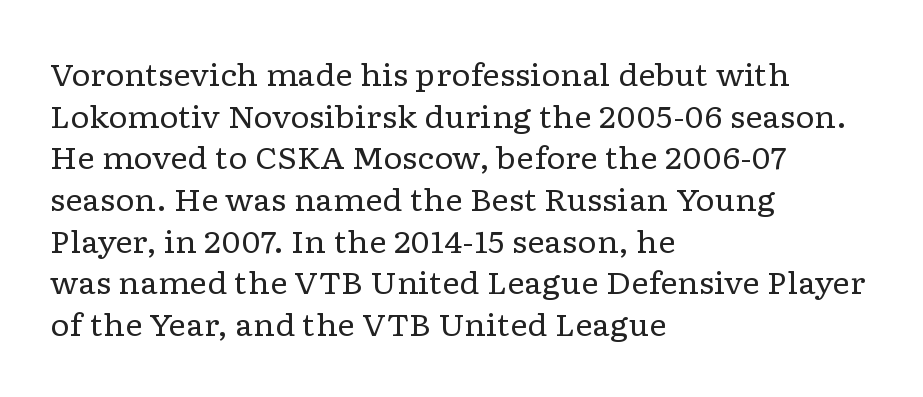
The image shows 30 px regular-weight, wide serif type, upright; set left-aligned, normal line spacing (1.39x), normal letter spacing, not underlined; low stroke contrast and a medium x-height.
